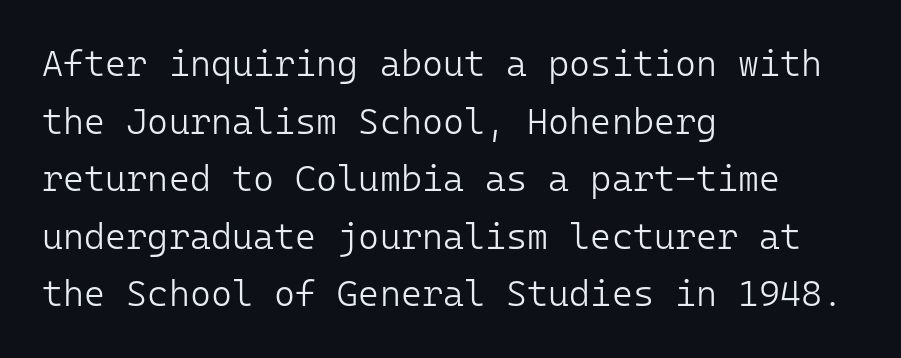
Q: Is the text bold? A: No.
Q: Is the text italic (slanted)? A: No, it is upright.
Q: Is the typeface a serif or a sans-serif typeface? A: Sans-serif.
Q: Is the text underlined? A: No.
Q: How is the paragraph aligned? A: Left-aligned.
Q: Is the spacing between letters normal or unusually wide? A: Normal.
Q: Is the spacing between lines tight, normal or loose? A: Normal.
Q: Width (condensed, normal, or wide)? A: Normal.
Q: Stroke contrast? A: Low.
Q: x-height? A: Medium.
Q: Monospaced? A: Yes.
